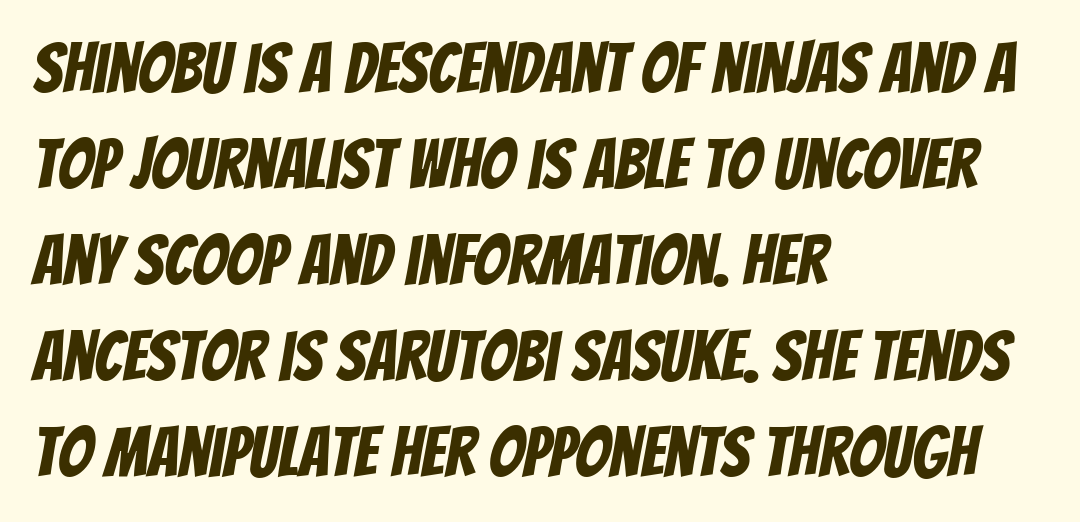
Each word holds together tightly as a unit, with standard inter-letter gaps. The paragraph shown leans on its left margin. Normally led — the rows are evenly, conventionally spaced. Clear beneath every line of the passage. The letters advance in unequal steps, a hallmark of proportional type. The designer went with a sans here, leaving each stem footless.
